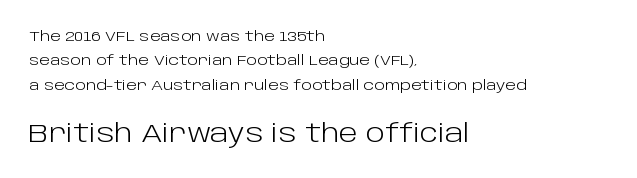
The image shows 25 px text type, upright; set left-aligned, line spacing 1.74x, normal letter spacing, not underlined; the second (bottom) block is 1.79x larger.
